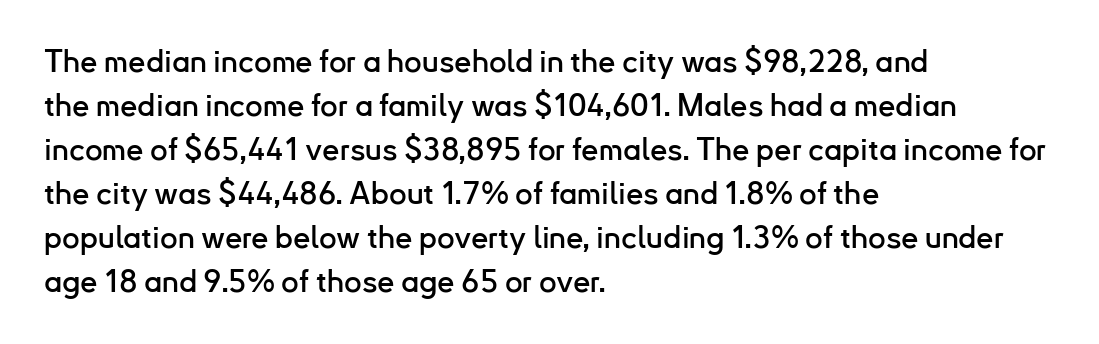
The image shows 31 px sans-serif type, upright; set left-aligned, normal line spacing (1.42x), normal letter spacing, not underlined; low stroke contrast and a small x-height.
